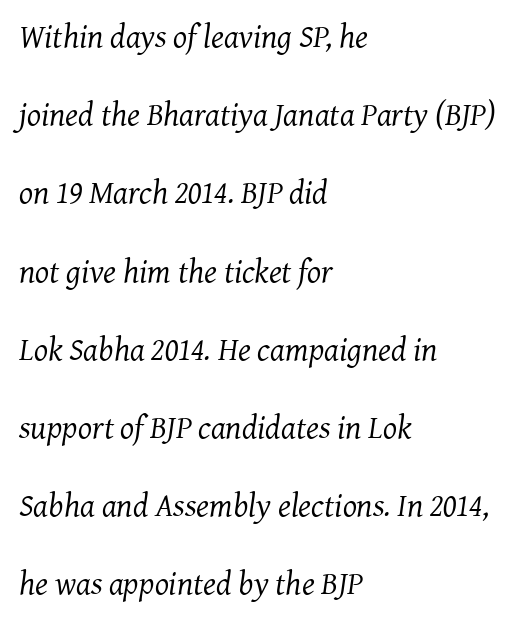
The image shows 33 px regular-weight serif type, italic (leaning right); set left-aligned, loose line spacing (2.37x), normal letter spacing, not underlined; medium stroke contrast and a medium x-height.
